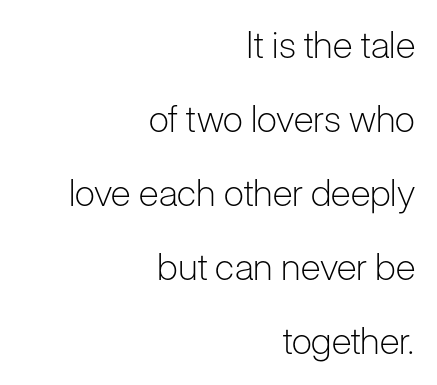
{"serif": "no", "italic": "no", "bold": "no", "weight": "light", "width": "normal", "stroke_contrast": "low", "x_height": "medium", "monospaced": "no", "underline": "no", "align": "right", "line_spacing": "loose", "line_spacing_ratio": 2.0, "letter_spacing": "normal", "letter_spacing_em": 0.0, "glyph_px": 37}
